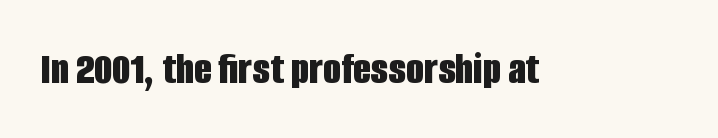
{"serif": "no", "italic": "no", "bold": "yes", "weight": "bold", "width": "condensed", "stroke_contrast": "low", "x_height": "large", "monospaced": "no", "underline": "no", "letter_spacing": "normal", "letter_spacing_em": 0.0, "glyph_px": 46}
